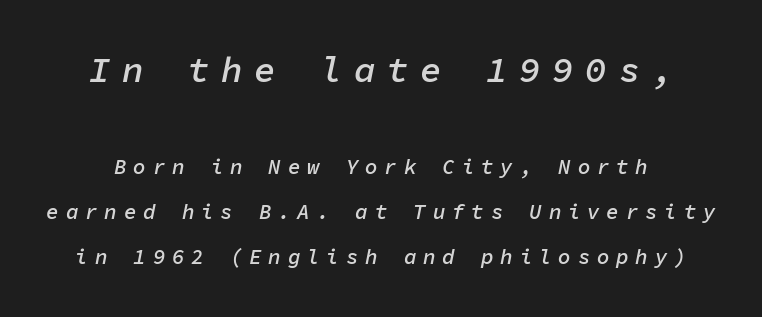
The image shows 36 px semibold type, italic (leaning right), monospaced; set loose line spacing (2.16x), unusually wide letter spacing (+0.32 em), not underlined; the first (top) block is 1.71x larger; low stroke contrast and a medium x-height.
